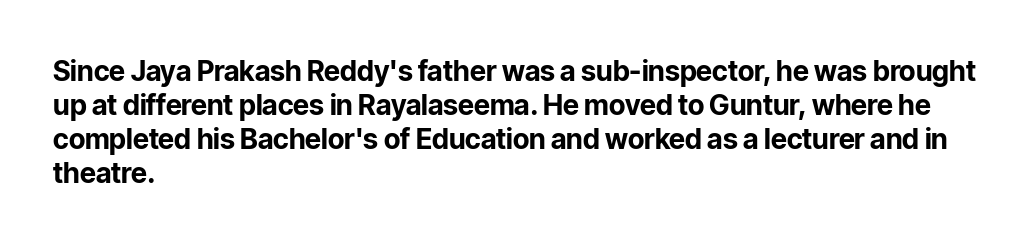
Q: Is the text bold? A: Yes.
Q: Is the text italic (slanted)? A: No, it is upright.
Q: Is the typeface a serif or a sans-serif typeface? A: Sans-serif.
Q: Is the text underlined? A: No.
Q: How is the paragraph aligned? A: Left-aligned.
Q: Is the spacing between letters normal or unusually wide? A: Normal.
Q: Width (condensed, normal, or wide)? A: Normal.
Q: Stroke contrast? A: Low.
Q: x-height? A: Medium.
Q: Monospaced? A: No.
